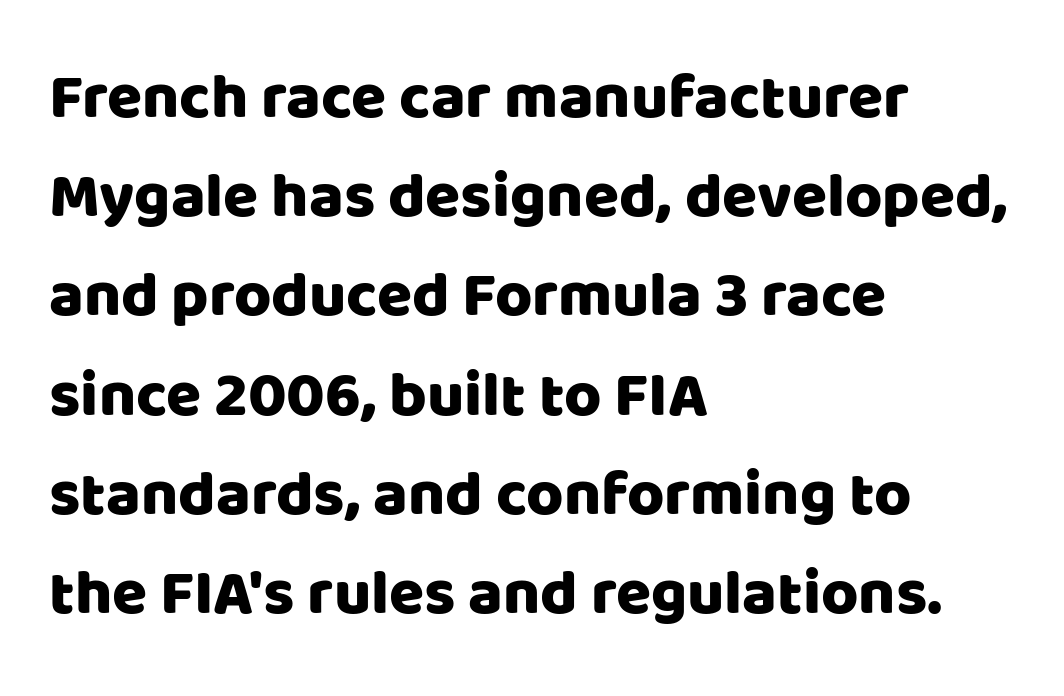
Words appear dense and cohesive because spacing is normal. The glyphs in this specimen are sans serif. You can tell it's not italic because the verticals are truly vertical. Leading: standard.
